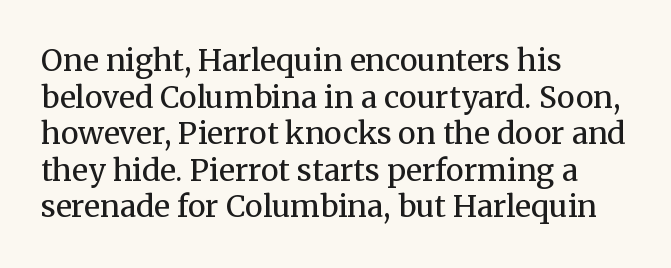
Q: Is the text bold? A: No.
Q: Is the text italic (slanted)? A: No, it is upright.
Q: Is the typeface a serif or a sans-serif typeface? A: Serif.
Q: Is the text underlined? A: No.
Q: How is the paragraph aligned? A: Left-aligned.
Q: Is the spacing between letters normal or unusually wide? A: Normal.
Q: Width (condensed, normal, or wide)? A: Normal.
Q: Stroke contrast? A: Medium.
Q: x-height? A: Medium.
Q: Monospaced? A: No.
